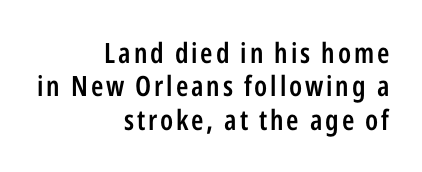
Character widths vary here, with narrow letters taking less room than wide ones. Characters remain perfectly vertical along every line. Compared with an ordinary text face, these strokes are moderately heavier — a semibold. Is the block centered? No — it sits flush against the right margin. Bare-footed words on every line. Examine the stroke ends and you'll find no serifs.
